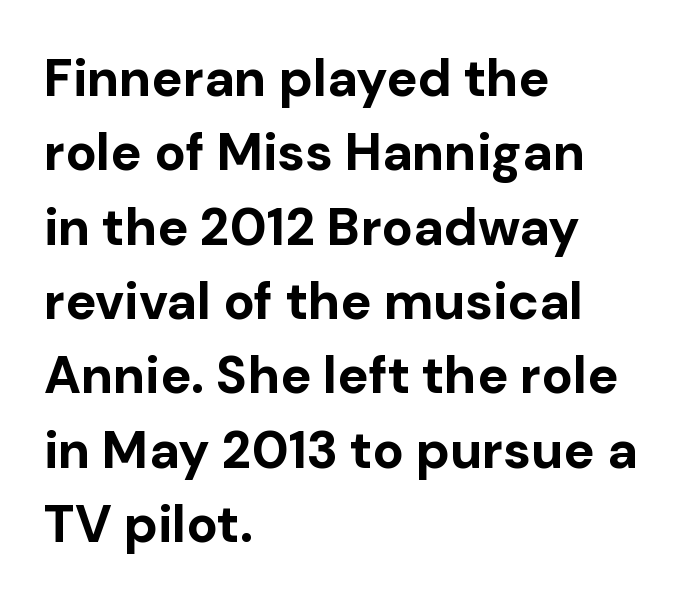
In terms of posture, this sample is upright. Regarding leading, the lines here are spaced in the standard way. These lines keep a tight, regular rhythm from letter to letter. I'd describe the lettering as bold — thick and assertive. Compared with a centered layout, this one pins lines to the left instead.
